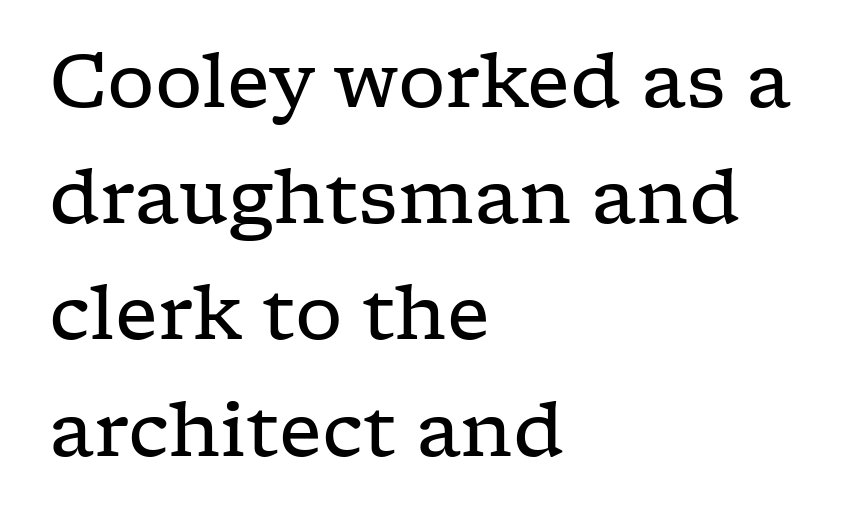
Q: Is the text bold? A: No.
Q: Is the text italic (slanted)? A: No, it is upright.
Q: Is the typeface a serif or a sans-serif typeface? A: Serif.
Q: Is the text underlined? A: No.
Q: How is the paragraph aligned? A: Left-aligned.
Q: Is the spacing between letters normal or unusually wide? A: Normal.
Q: Is the spacing between lines tight, normal or loose? A: Normal.
Q: Width (condensed, normal, or wide)? A: Wide.
Q: Stroke contrast? A: Low.
Q: x-height? A: Medium.
Q: Monospaced? A: No.
